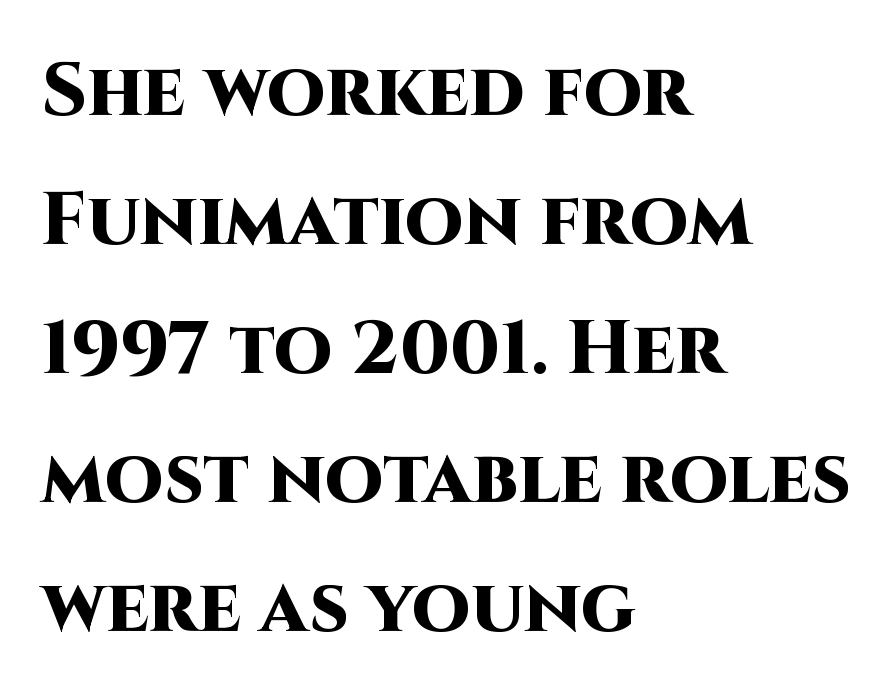
Q: Is the text bold? A: Yes.
Q: Is the text italic (slanted)? A: No, it is upright.
Q: Is the typeface a serif or a sans-serif typeface? A: Sans-serif.
Q: Is the text underlined? A: No.
Q: How is the paragraph aligned? A: Left-aligned.
Q: Is the spacing between letters normal or unusually wide? A: Normal.
Q: Width (condensed, normal, or wide)? A: Normal.
Q: Stroke contrast? A: High.
Q: x-height? A: Large.
Q: Monospaced? A: No.
